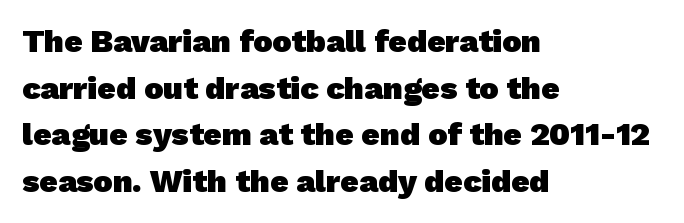
The image shows 32 px heavy sans-serif type; set left-aligned, normal line spacing (1.46x), normal letter spacing, not underlined; low stroke contrast and a medium x-height.
